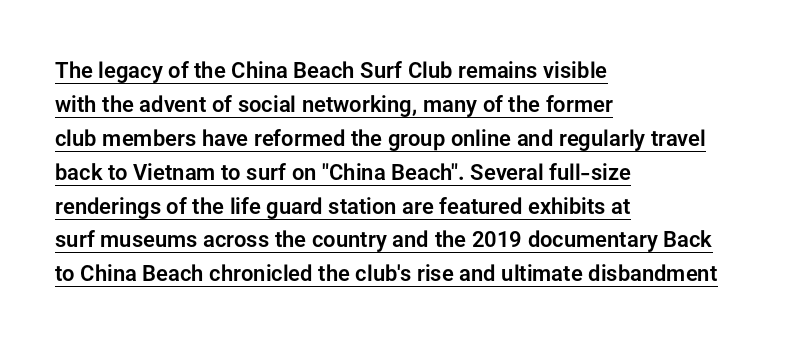
Q: Is the text italic (slanted)? A: No, it is upright.
Q: Is the text underlined? A: Yes.
Q: How is the paragraph aligned? A: Left-aligned.
Q: Is the spacing between letters normal or unusually wide? A: Normal.
Q: Is the spacing between lines tight, normal or loose? A: Normal.
